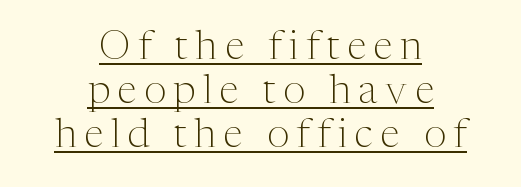
{"serif": "yes", "italic": "no", "bold": "no", "weight": "light", "width": "normal", "stroke_contrast": "medium", "x_height": "medium", "monospaced": "no", "underline": "yes", "align": "center", "line_spacing": "tight", "line_spacing_ratio": 1.1, "glyph_px": 40}
